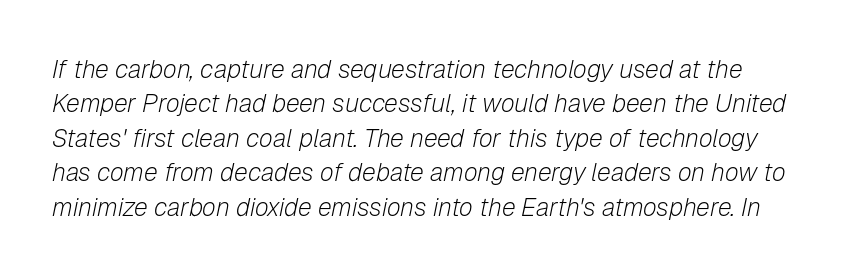
This rendering features lettering with no underline. Weight: regular or lighter. The rendering keeps characters at their native spacing. A typesetter would call this leading conventional body-copy spacing. This is oblique type, the kind used for emphasis or titles.
